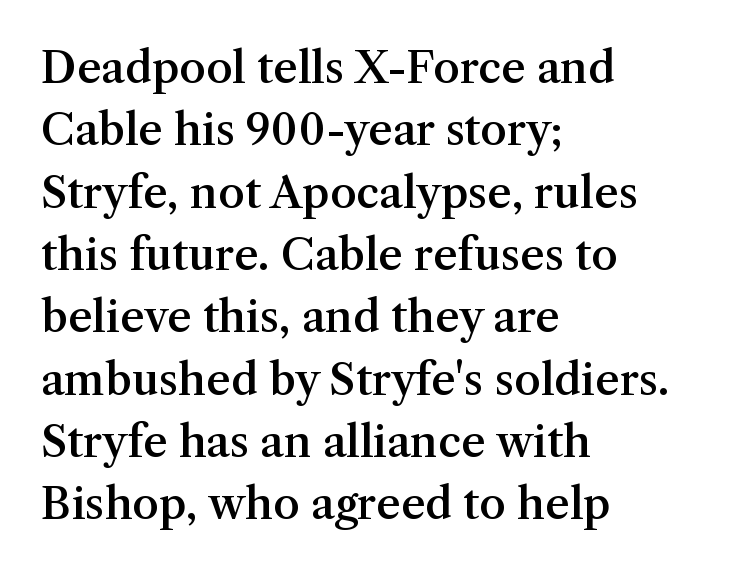
Q: Is the text bold? A: Semi-bold.
Q: Is the text italic (slanted)? A: No, it is upright.
Q: Is the typeface a serif or a sans-serif typeface? A: Serif.
Q: Is the text underlined? A: No.
Q: How is the paragraph aligned? A: Left-aligned.
Q: Is the spacing between letters normal or unusually wide? A: Normal.
Q: Is the spacing between lines tight, normal or loose? A: Normal.
Q: Width (condensed, normal, or wide)? A: Normal.
Q: Stroke contrast? A: Medium.
Q: x-height? A: Medium.
Q: Monospaced? A: No.
